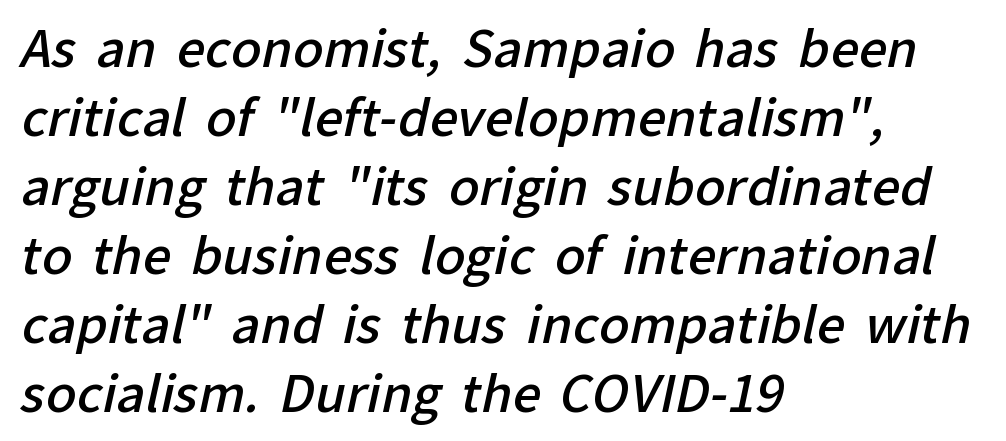
Do the characters align in a grid? No, the font is proportional. Typesetter's note: demi weight, one step under bold. The paragraph has a hard left edge and a soft right edge. Vertically, the passage feels balanced, rows spaced as you'd expect.
